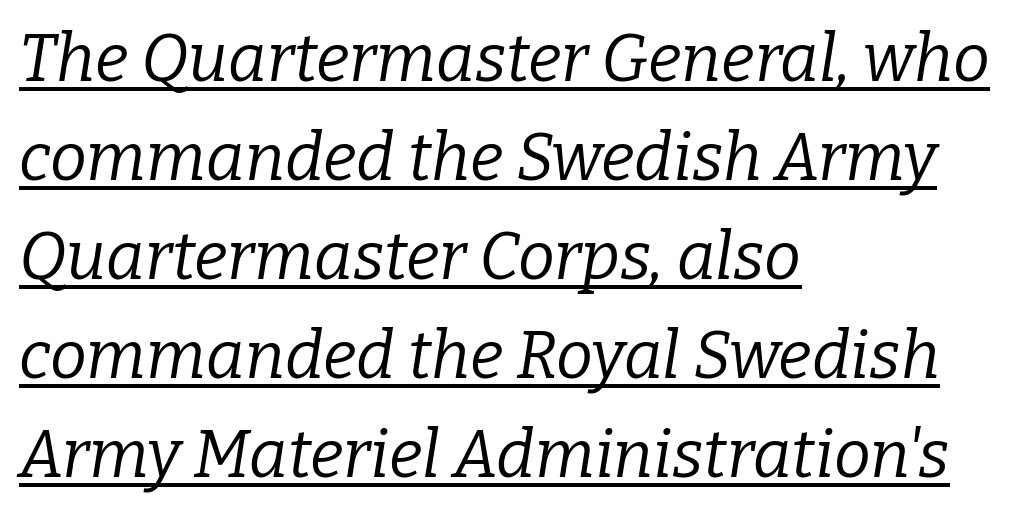
Looks like regular typesetting: each glyph gets only the width it needs. The rendering keeps characters at their native spacing. Decoration check: the copy is underlined. Regular leading.
